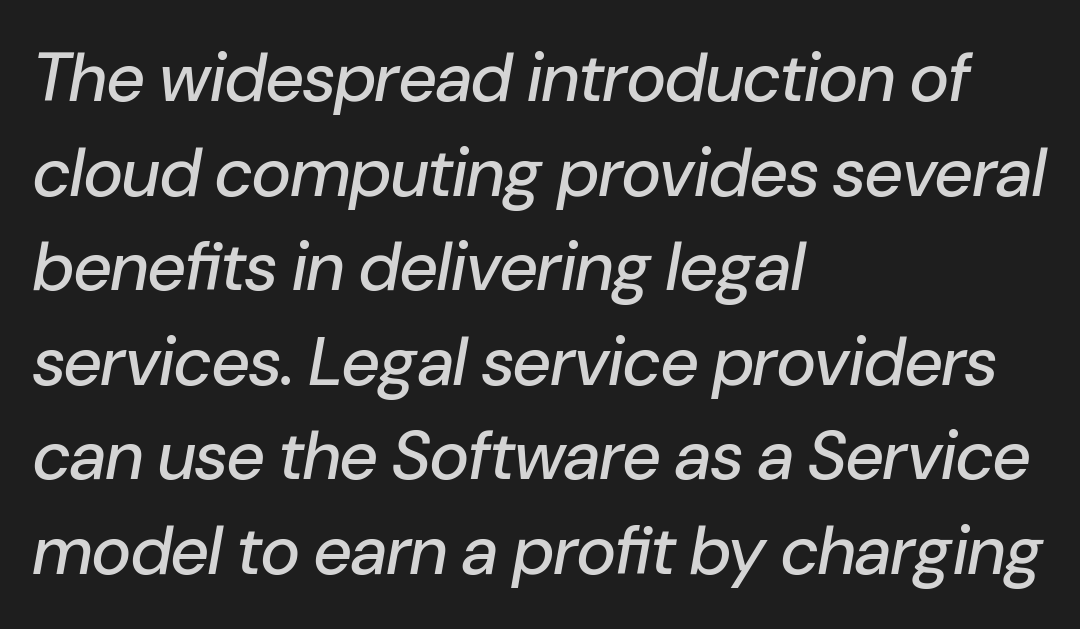
The image shows 68 px text type, italic (leaning right); set left-aligned, normal line spacing (1.39x), normal letter spacing, not underlined; low stroke contrast and a medium x-height.
